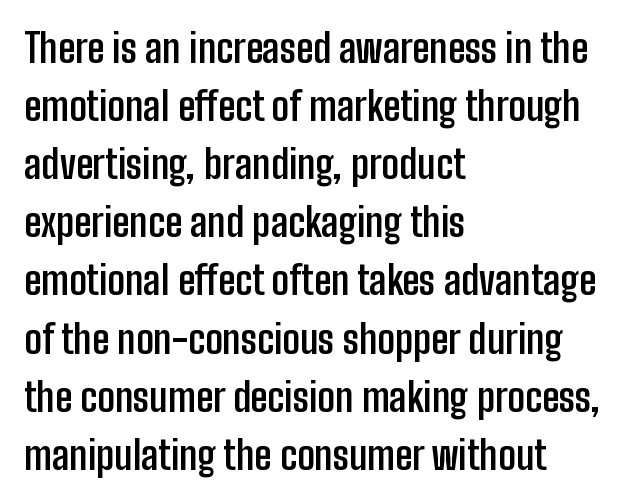
The image shows 39 px semibold, condensed sans-serif type, upright; set left-aligned, normal line spacing (1.49x), normal letter spacing, not underlined; low stroke contrast and a medium x-height.
